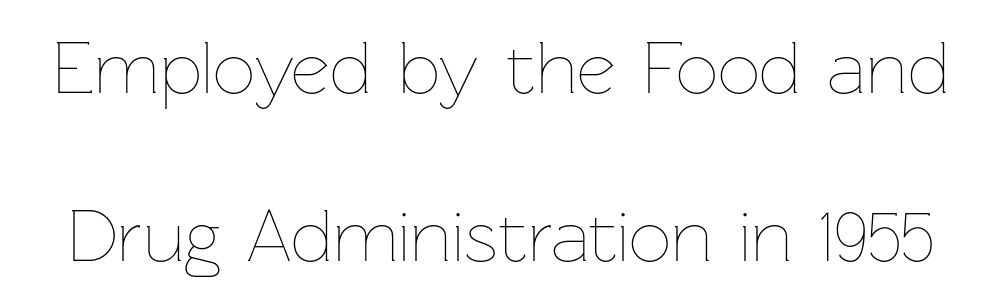
The image shows 75 px thin type, upright; set loose line spacing (2.24x), normal letter spacing, not underlined; low stroke contrast and a medium x-height.
